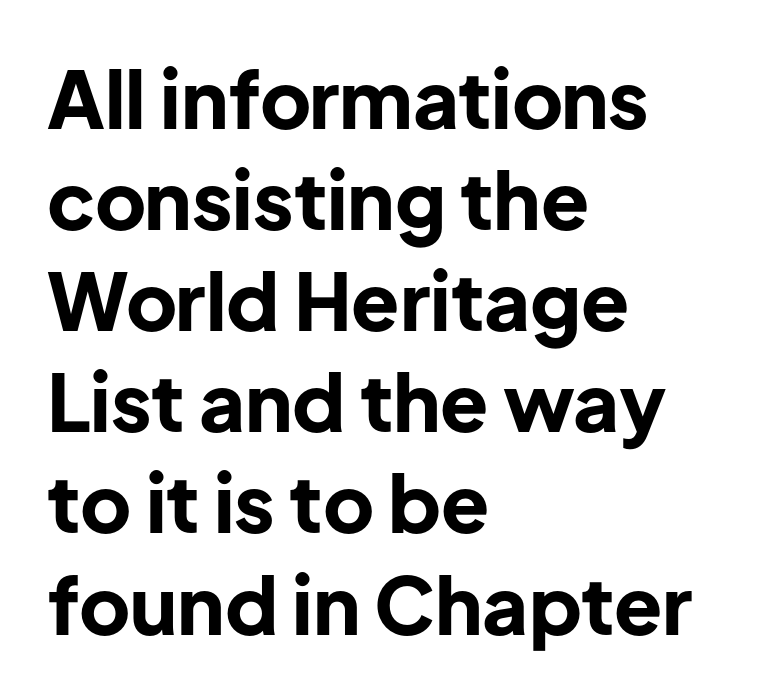
Q: Is the text bold? A: Yes.
Q: Is the text italic (slanted)? A: No, it is upright.
Q: Is the typeface a serif or a sans-serif typeface? A: Sans-serif.
Q: Is the text underlined? A: No.
Q: How is the paragraph aligned? A: Left-aligned.
Q: Is the spacing between letters normal or unusually wide? A: Normal.
Q: Is the spacing between lines tight, normal or loose? A: Normal.
Q: Width (condensed, normal, or wide)? A: Normal.
Q: Stroke contrast? A: Low.
Q: x-height? A: Medium.
Q: Monospaced? A: No.
